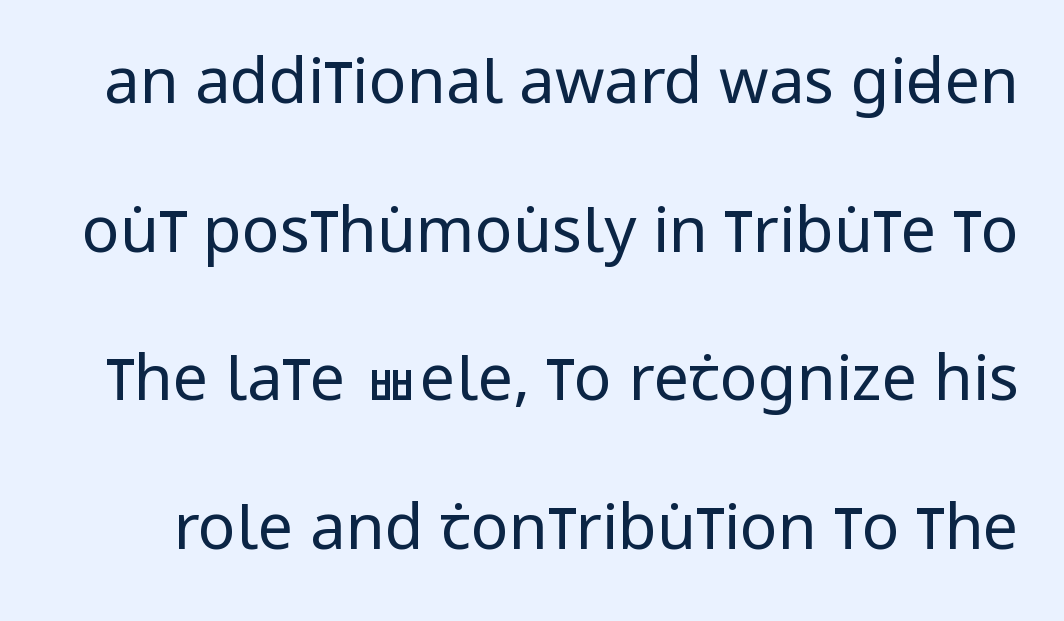
Q: Is the text bold? A: No.
Q: Is the text italic (slanted)? A: No, it is upright.
Q: Is the typeface a serif or a sans-serif typeface? A: Sans-serif.
Q: Is the text underlined? A: No.
Q: Is the spacing between letters normal or unusually wide? A: Normal.
Q: Is the spacing between lines tight, normal or loose? A: Loose.
Q: Width (condensed, normal, or wide)? A: Condensed.
Q: Stroke contrast? A: Low.
Q: x-height? A: Large.
Q: Monospaced? A: No.
